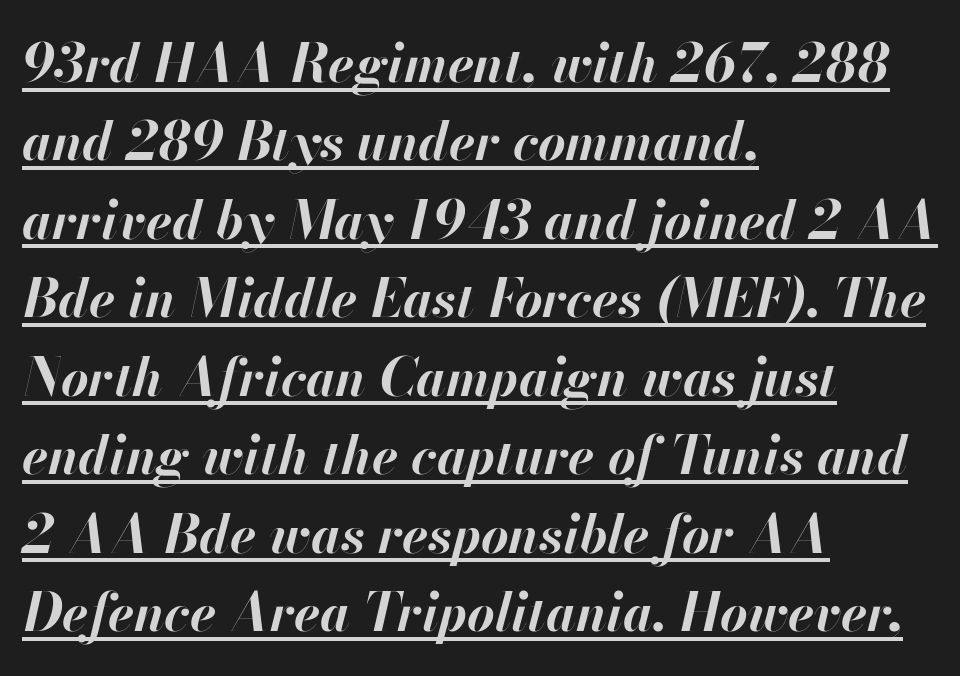
{"italic": "yes", "lean": "right", "slant_degrees": 13, "bold": "yes", "weight": "bold", "width": "normal", "stroke_contrast": "high", "x_height": "small", "monospaced": "no", "underline": "yes", "align": "left", "line_spacing": "normal", "line_spacing_ratio": 1.48, "letter_spacing": "normal", "letter_spacing_em": 0.0, "glyph_px": 53}
